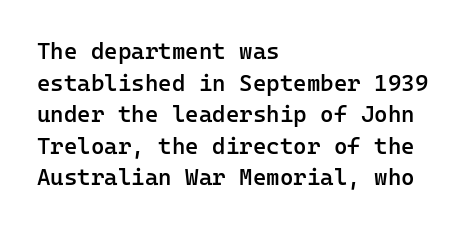
Ordinary non-slanted type is in use. This sample is left-justified, so line endings fall wherever the words run out. The letters sit at their default tracking, neither squeezed nor spread. Descenders are the only things crossing below the line.
